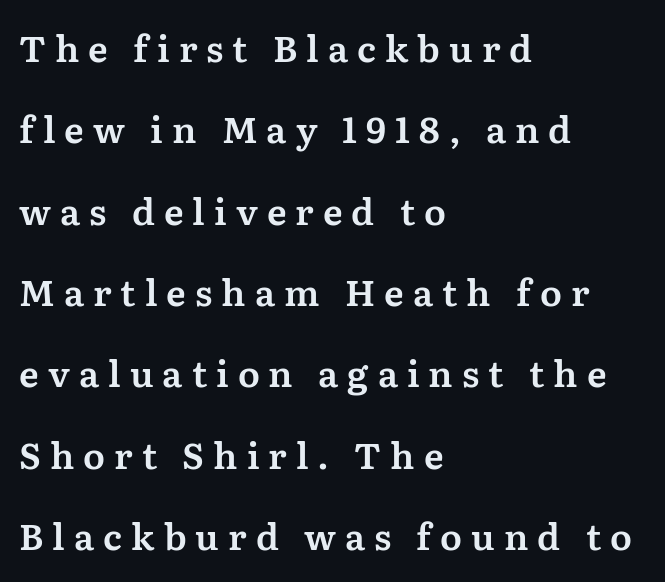
{"serif": "yes", "italic": "no", "width": "normal", "stroke_contrast": "medium", "x_height": "medium", "monospaced": "no", "underline": "no", "align": "left", "line_spacing": "loose", "line_spacing_ratio": 2.26, "letter_spacing": "wide", "letter_spacing_em": 0.25, "glyph_px": 36}
